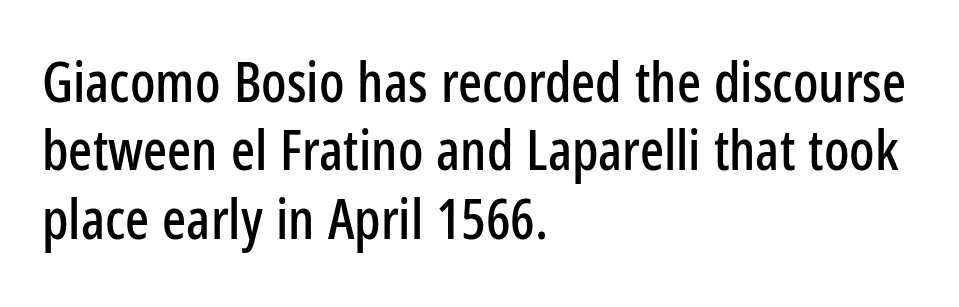
{"serif": "no", "italic": "no", "width": "condensed", "stroke_contrast": "low", "x_height": "medium", "monospaced": "no", "underline": "no", "align": "left", "line_spacing_ratio": 1.22, "letter_spacing": "normal", "letter_spacing_em": 0.0, "glyph_px": 56}
